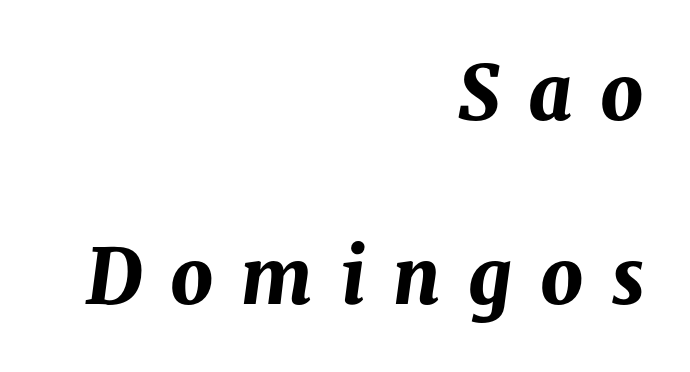
The image shows 75 px bold type, italic (leaning right); set right-aligned, loose line spacing (2.46x), unusually wide letter spacing (+0.37 em), not underlined; medium stroke contrast and a medium x-height.
